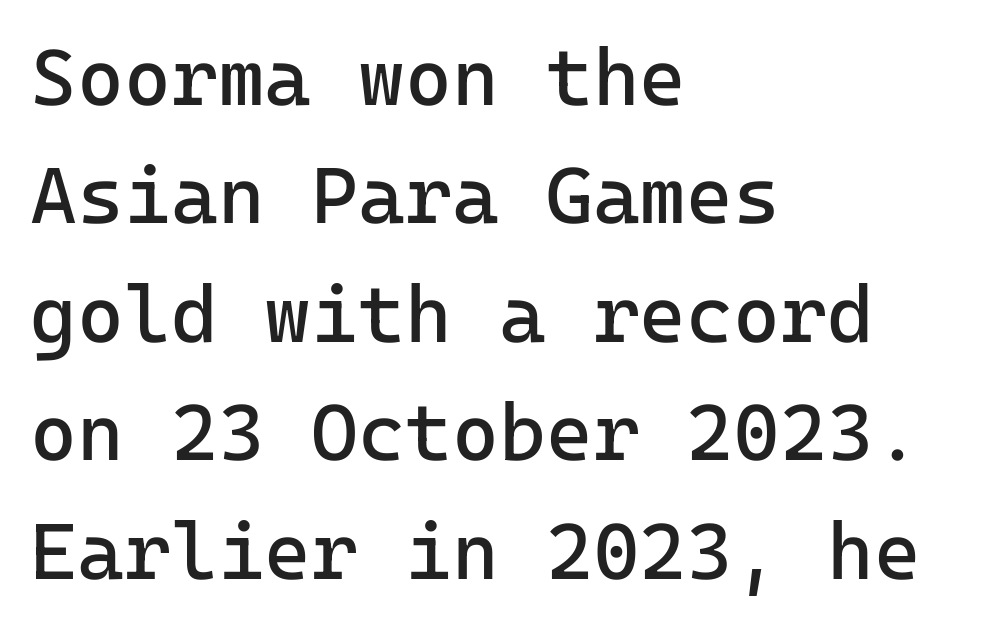
Q: Is the text bold? A: No.
Q: Is the text italic (slanted)? A: No, it is upright.
Q: Is the typeface a serif or a sans-serif typeface? A: Sans-serif.
Q: Is the text underlined? A: No.
Q: How is the paragraph aligned? A: Left-aligned.
Q: Is the spacing between letters normal or unusually wide? A: Normal.
Q: Is the spacing between lines tight, normal or loose? A: Normal.
Q: Width (condensed, normal, or wide)? A: Normal.
Q: Stroke contrast? A: Low.
Q: x-height? A: Medium.
